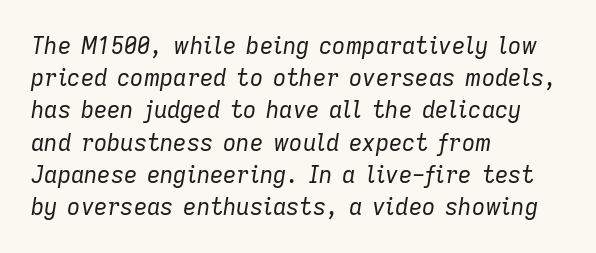
The letterforms sit shoulder to shoulder at normal distance. Summary of weight: not heavy and not bold. The specimen omits any rule beneath the text block's lines. How would I describe the line gaps? Plain and ordinary. The font's italic variant was chosen for this text. The paragraph has a hard left edge and a soft right edge.
